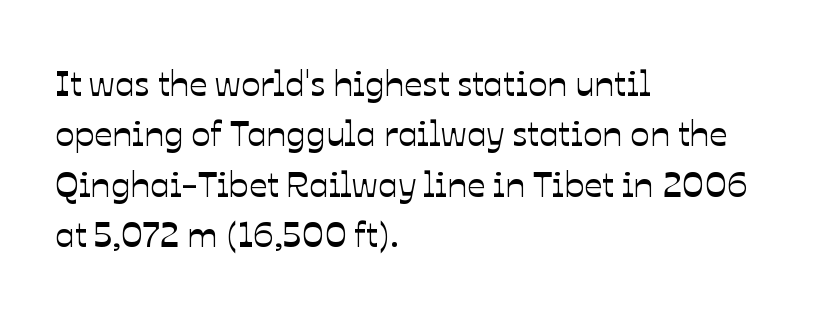
{"italic": "no", "width": "normal", "stroke_contrast": "low", "x_height": "medium", "monospaced": "no", "underline": "no", "align": "left", "line_spacing": "normal", "line_spacing_ratio": 1.4, "letter_spacing": "normal", "letter_spacing_em": 0.0, "glyph_px": 36}
